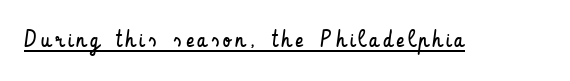
Q: Is the text bold? A: No.
Q: Is the text italic (slanted)? A: No, it is upright.
Q: Is the text underlined? A: Yes.
